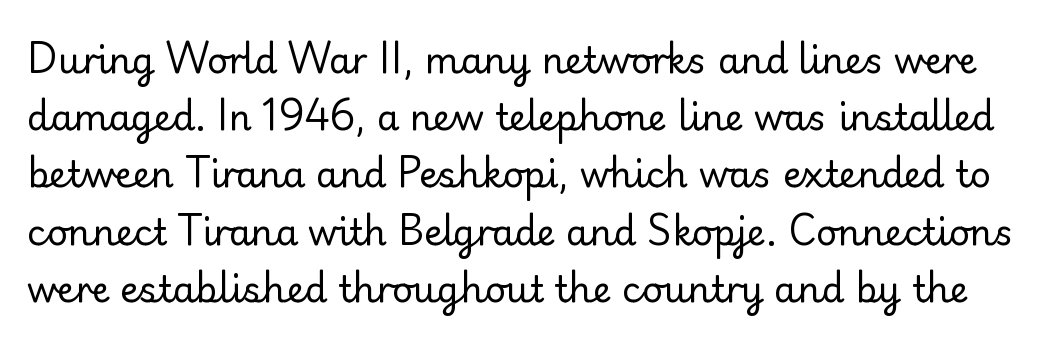
The image shows 36 px regular-weight sans-serif type, upright; set normal line spacing (1.59x), normal letter spacing, not underlined; low stroke contrast and a small x-height.
